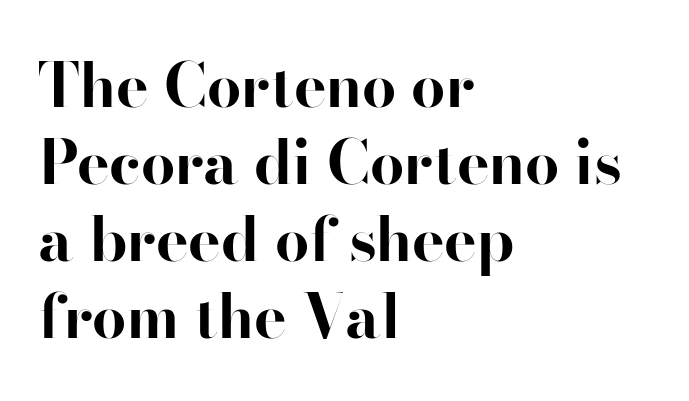
{"serif": "no", "italic": "no", "bold": "yes", "weight": "bold", "width": "normal", "stroke_contrast": "high", "x_height": "small", "monospaced": "no", "underline": "no", "align": "left", "line_spacing": "normal", "line_spacing_ratio": 1.26, "letter_spacing": "normal", "letter_spacing_em": 0.0, "glyph_px": 61}
